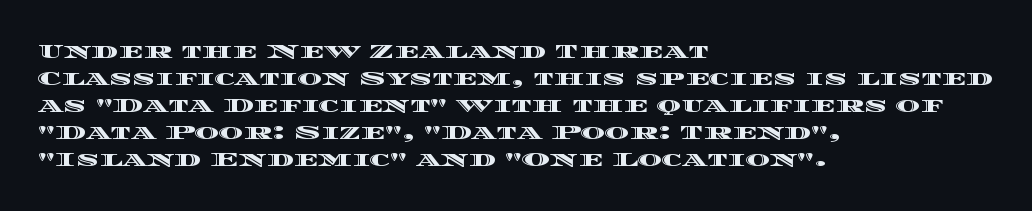
{"italic": "no", "underline": "no", "align": "left", "line_spacing": "normal", "line_spacing_ratio": 1.28, "letter_spacing": "normal", "letter_spacing_em": 0.0, "glyph_px": 21}
